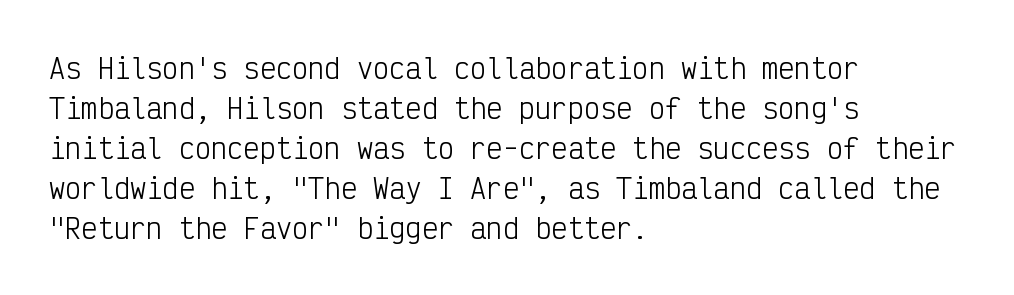
The image shows 27 px text type, upright; set left-aligned, normal line spacing (1.48x), normal letter spacing, not underlined.
